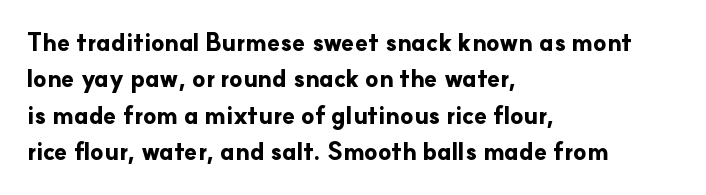
The designer left line spacing at the default. The horizontal fit of the characters is conventional and even. The specimen reads as upright at a glance. The passage shown is not underscored anywhere. The letters are bold, with thick, heavy strokes.
